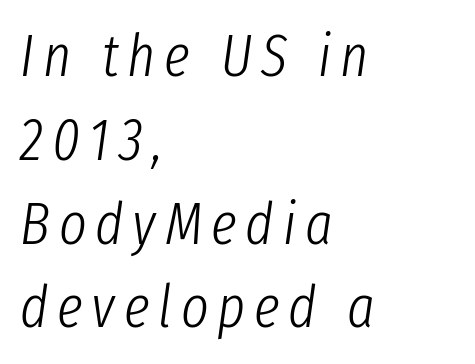
How would I describe the line gaps? Plain and ordinary. These lines were composed using italics. The letters advance in unequal steps, a hallmark of proportional type. The characters are drawn with everyday or finer stroke widths.
